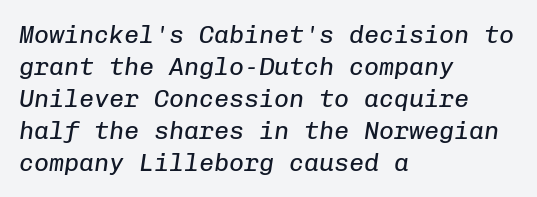
{"italic": "yes", "lean": "right", "slant_degrees": 8, "bold": "no", "underline": "no", "align": "left", "line_spacing": "normal", "line_spacing_ratio": 1.28, "letter_spacing": "normal", "letter_spacing_em": 0.0, "glyph_px": 25}
